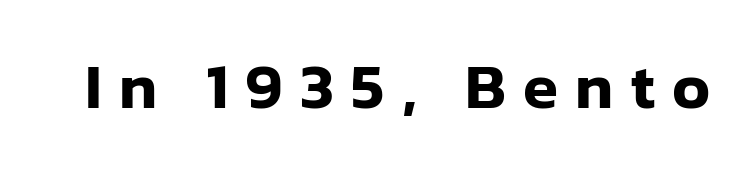
These lines are composed in type without serifs. Beneath every word, the page is bare. The type is letterspaced generously, with wide tracking. Proportional: the letters do not fall into vertical columns.
